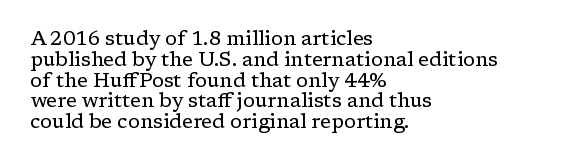
The ragged edge is on the right, which tells us the setting is flush left. The baseline area is clear. Is there any slant? The stems are plumb. Is there much room between lines? No — they nearly touch. The strokes are not fattened; the text isn't bold.
